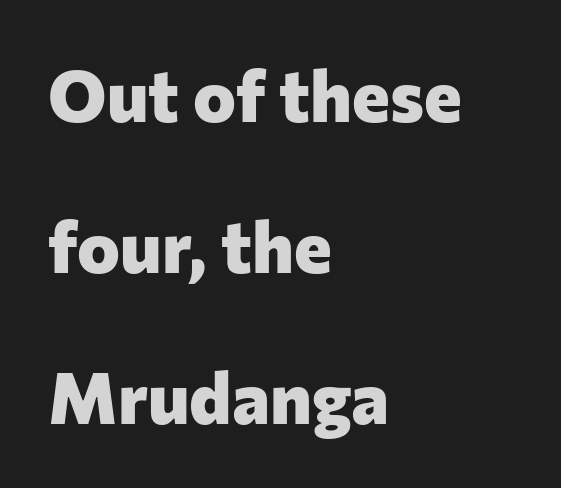
Q: Is the text bold? A: Yes.
Q: Is the text italic (slanted)? A: No, it is upright.
Q: Is the typeface a serif or a sans-serif typeface? A: Sans-serif.
Q: Is the text underlined? A: No.
Q: How is the paragraph aligned? A: Left-aligned.
Q: Is the spacing between letters normal or unusually wide? A: Normal.
Q: Is the spacing between lines tight, normal or loose? A: Loose.
Q: Width (condensed, normal, or wide)? A: Normal.
Q: Stroke contrast? A: Low.
Q: x-height? A: Medium.
Q: Monospaced? A: No.
